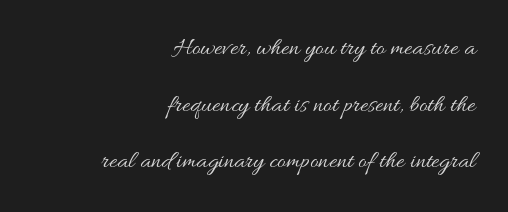
Q: Is the text bold? A: No.
Q: Is the text italic (slanted)? A: Yes.
Q: Is the text underlined? A: No.
Q: How is the paragraph aligned? A: Right-aligned.
Q: Is the spacing between letters normal or unusually wide? A: Normal.
Q: Is the spacing between lines tight, normal or loose? A: Loose.
